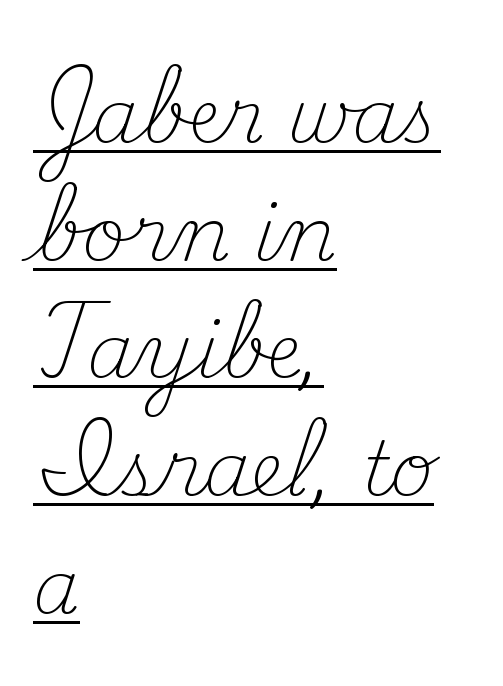
Q: Is the text bold? A: No.
Q: Is the text italic (slanted)? A: Yes.
Q: Is the typeface a serif or a sans-serif typeface? A: Serif.
Q: Is the text underlined? A: Yes.
Q: How is the paragraph aligned? A: Left-aligned.
Q: Is the spacing between letters normal or unusually wide? A: Normal.
Q: Is the spacing between lines tight, normal or loose? A: Normal.
Q: Width (condensed, normal, or wide)? A: Normal.
Q: Stroke contrast? A: Medium.
Q: x-height? A: Small.
Q: Monospaced? A: No.
